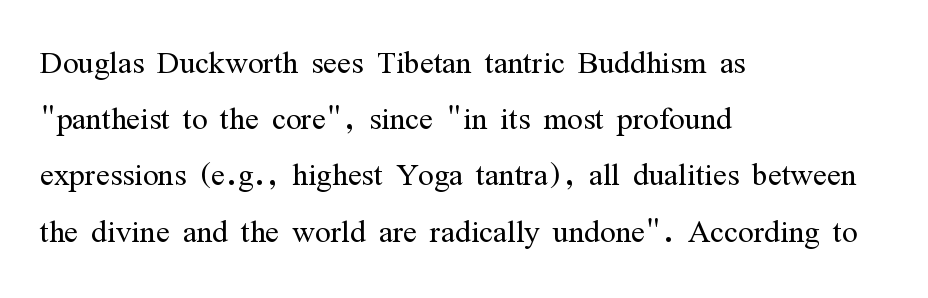
{"serif": "yes", "italic": "no", "bold": "no", "weight": "light", "width": "condensed", "stroke_contrast": "medium", "x_height": "medium", "monospaced": "no", "underline": "no", "align": "left", "line_spacing": "normal", "line_spacing_ratio": 1.37, "letter_spacing": "normal", "letter_spacing_em": 0.0, "glyph_px": 41}
